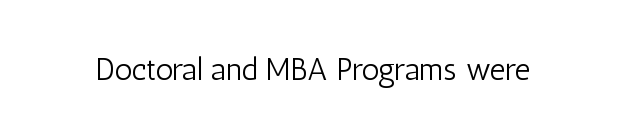
Q: Is the text bold? A: No.
Q: Is the text italic (slanted)? A: No, it is upright.
Q: Is the typeface a serif or a sans-serif typeface? A: Sans-serif.
Q: Is the text underlined? A: No.
Q: Is the spacing between letters normal or unusually wide? A: Normal.
Q: Width (condensed, normal, or wide)? A: Condensed.
Q: Stroke contrast? A: Low.
Q: x-height? A: Medium.
Q: Monospaced? A: No.
